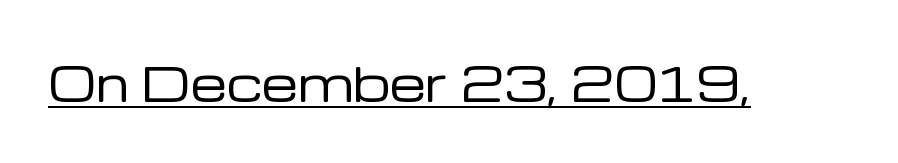
The image shows 46 px regular-weight sans-serif type, upright; set normal letter spacing, underlined; low stroke contrast and a medium x-height.
